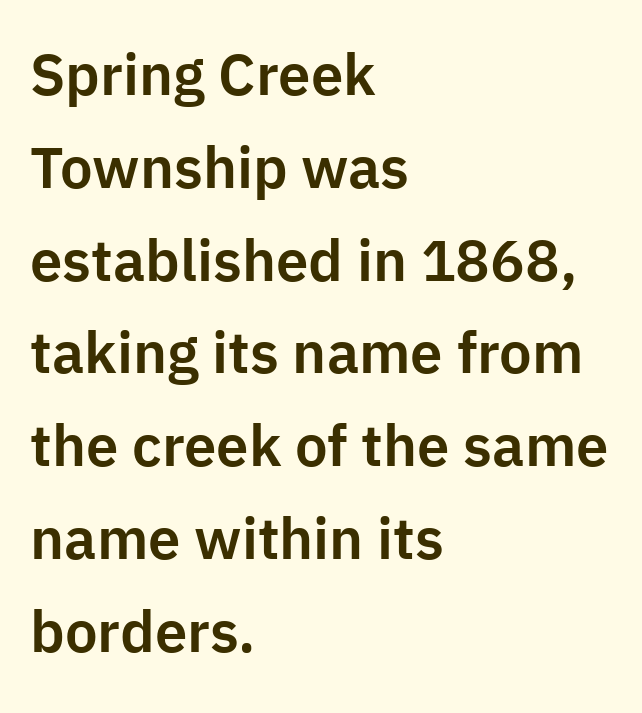
{"serif": "no", "italic": "no", "width": "normal", "stroke_contrast": "low", "x_height": "medium", "monospaced": "no", "underline": "no", "align": "left", "line_spacing": "normal", "line_spacing_ratio": 1.6, "letter_spacing": "normal", "letter_spacing_em": 0.0, "glyph_px": 58}
